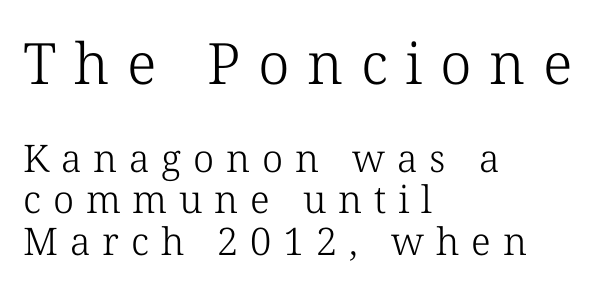
This rendering features lettering with no underline. Spacing verdict: proportional, widths tailored to each character. This sample uses expanded letter spacing, leaving extra air between glyphs. Does the lettering tilt? It doesn't — this is upright. Which chunk is bigger? The first one — the top block dwarfs the bottom.
